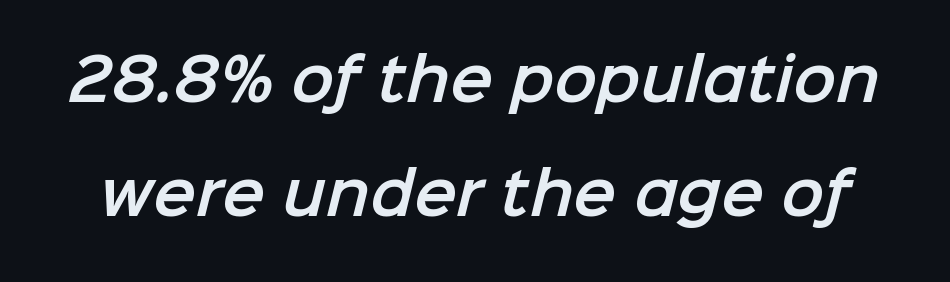
Q: Is the typeface a serif or a sans-serif typeface? A: Sans-serif.
Q: Is the text underlined? A: No.
Q: Is the spacing between letters normal or unusually wide? A: Normal.
Q: Is the spacing between lines tight, normal or loose? A: Loose.
Q: Width (condensed, normal, or wide)? A: Normal.
Q: Stroke contrast? A: Low.
Q: x-height? A: Medium.
Q: Monospaced? A: No.
